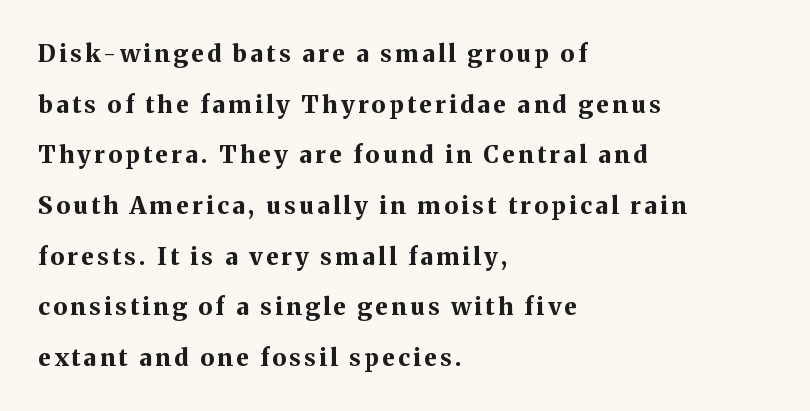
{"italic": "no", "bold": "yes", "underline": "no", "align": "left", "line_spacing": "loose", "line_spacing_ratio": 2.11, "glyph_px": 24}
